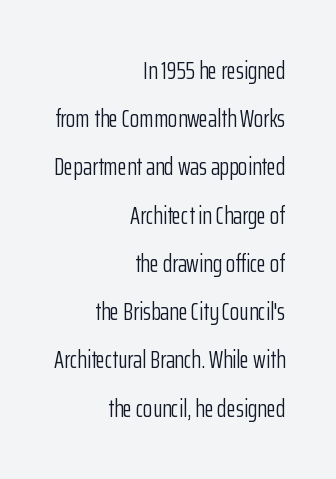
Only glyphs here, with clear space below each row. Nothing heavy about these letters — not bold at all. Compared with a flush-left layout, this one pins lines to the opposite, right side. Airy leading. This is the regular roman posture of the typeface.
